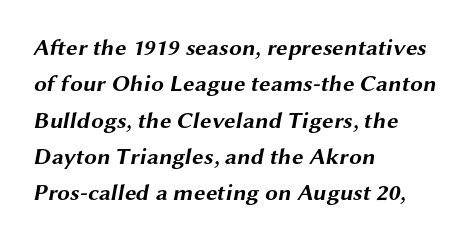
Q: Is the text bold? A: Yes.
Q: Is the text underlined? A: No.
Q: How is the paragraph aligned? A: Left-aligned.
Q: Is the spacing between letters normal or unusually wide? A: Normal.
Q: Is the spacing between lines tight, normal or loose? A: Normal.
